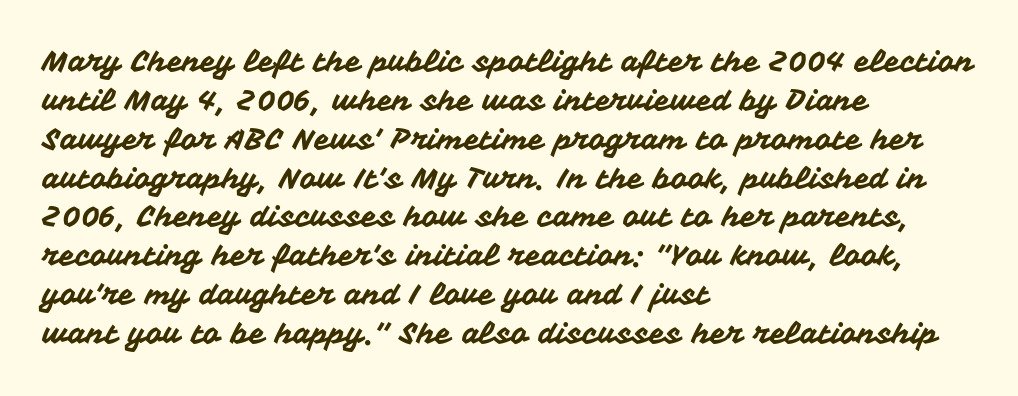
Q: Is the text italic (slanted)? A: Yes.
Q: Is the typeface a serif or a sans-serif typeface? A: Sans-serif.
Q: Is the text underlined? A: No.
Q: How is the paragraph aligned? A: Left-aligned.
Q: Is the spacing between letters normal or unusually wide? A: Normal.
Q: Is the spacing between lines tight, normal or loose? A: Normal.
Q: Width (condensed, normal, or wide)? A: Normal.
Q: Stroke contrast? A: Medium.
Q: x-height? A: Medium.
Q: Monospaced? A: No.
